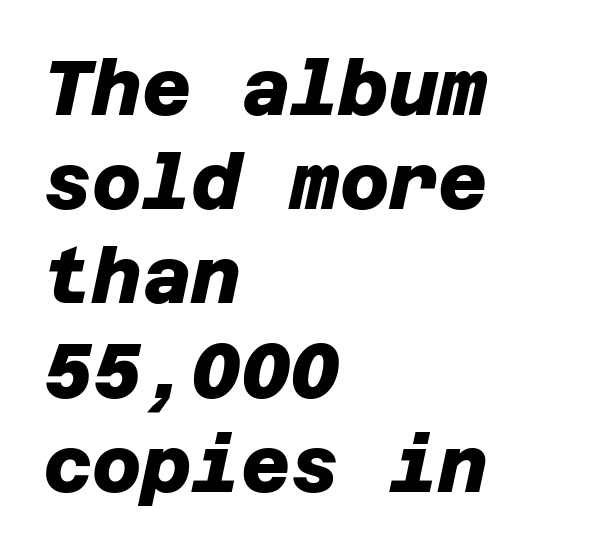
The image shows 76 px heavy sans-serif type; set left-aligned, line spacing 1.24x, normal letter spacing, not underlined; low stroke contrast and a large x-height.
